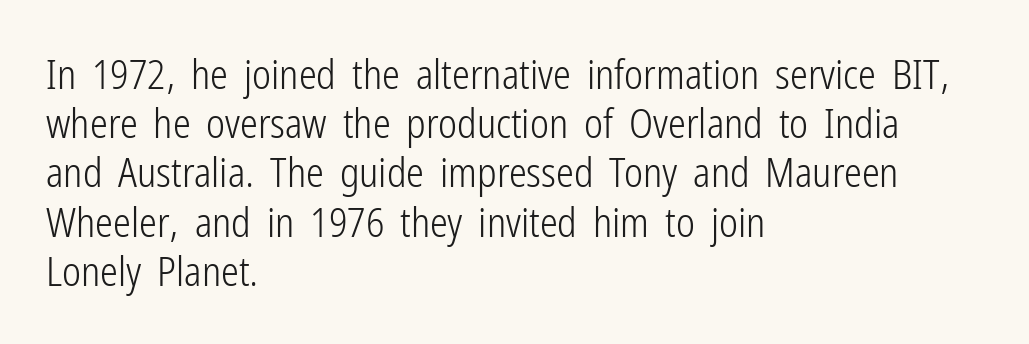
Q: Is the text bold? A: No.
Q: Is the text italic (slanted)? A: No, it is upright.
Q: Is the typeface a serif or a sans-serif typeface? A: Sans-serif.
Q: Is the text underlined? A: No.
Q: How is the paragraph aligned? A: Left-aligned.
Q: Is the spacing between letters normal or unusually wide? A: Normal.
Q: Width (condensed, normal, or wide)? A: Condensed.
Q: Stroke contrast? A: Low.
Q: x-height? A: Medium.
Q: Monospaced? A: No.
